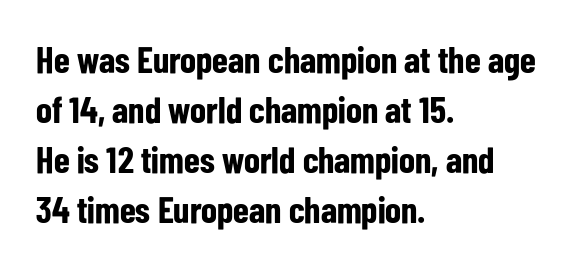
The image shows 37 px bold, condensed sans-serif type, upright; set left-aligned, normal line spacing (1.35x), normal letter spacing, not underlined; low stroke contrast and a medium x-height.
